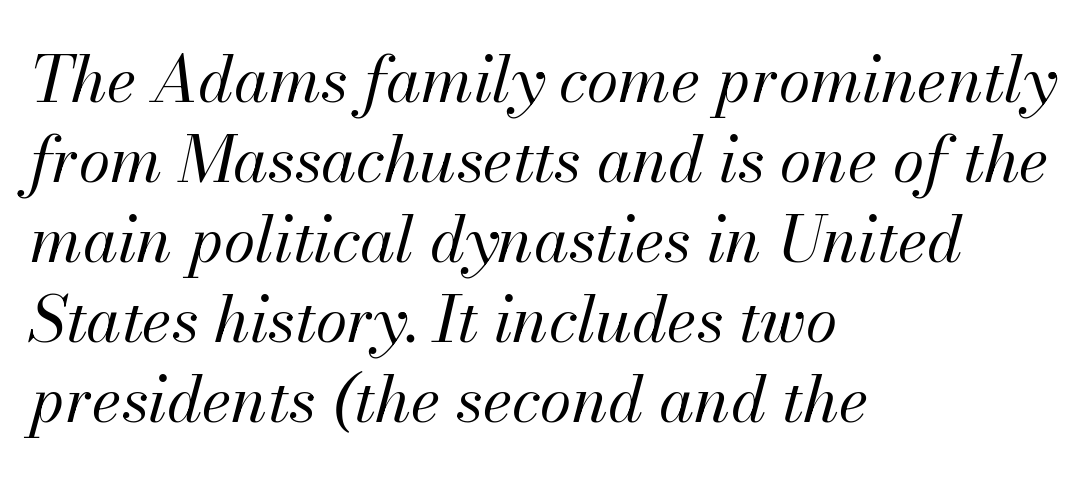
{"italic": "yes", "lean": "right", "slant_degrees": 13, "bold": "no", "weight": "regular", "width": "normal", "stroke_contrast": "medium", "x_height": "small", "monospaced": "no", "underline": "no", "align": "left", "line_spacing": "normal", "line_spacing_ratio": 1.25, "letter_spacing": "normal", "letter_spacing_em": 0.0, "glyph_px": 64}
